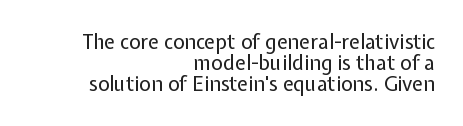
Q: Is the text bold? A: No.
Q: Is the text italic (slanted)? A: No, it is upright.
Q: Is the text underlined? A: No.
Q: How is the paragraph aligned? A: Right-aligned.
Q: Is the spacing between letters normal or unusually wide? A: Normal.
Q: Is the spacing between lines tight, normal or loose? A: Tight.
